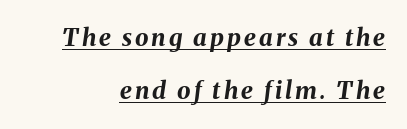
{"italic": "yes", "lean": "right", "slant_degrees": 8, "bold": "yes", "underline": "yes", "line_spacing": "loose", "line_spacing_ratio": 2.21, "glyph_px": 24}
